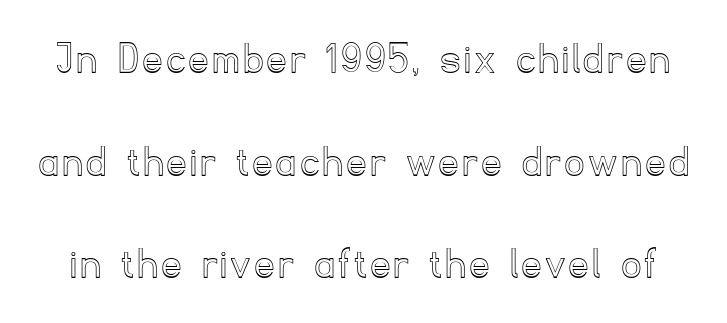
{"italic": "no", "width": "normal", "x_height": "small", "monospaced": "no", "underline": "no", "line_spacing": "loose", "line_spacing_ratio": 2.23, "glyph_px": 46}
